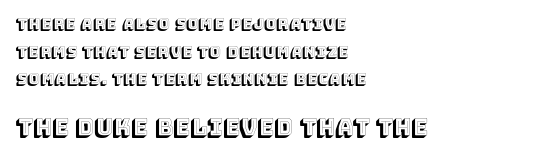
These lines stack with their left ends in a neat column. Short note: letters normally spaced. Decoration check: the copy has no underline. Does the bottom block carry the larger type? Yes, it does. The typography opts for an upright posture over an oblique one.
